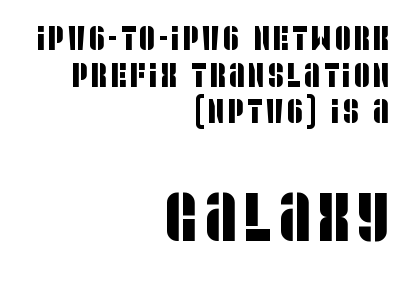
{"serif": "no", "width": "condensed", "stroke_contrast": "low", "x_height": "large", "monospaced": "no", "underline": "no", "align": "right", "line_spacing": "tight", "line_spacing_ratio": 1.08, "larger_block": "second", "size_ratio": 2.03, "glyph_px": 69}
